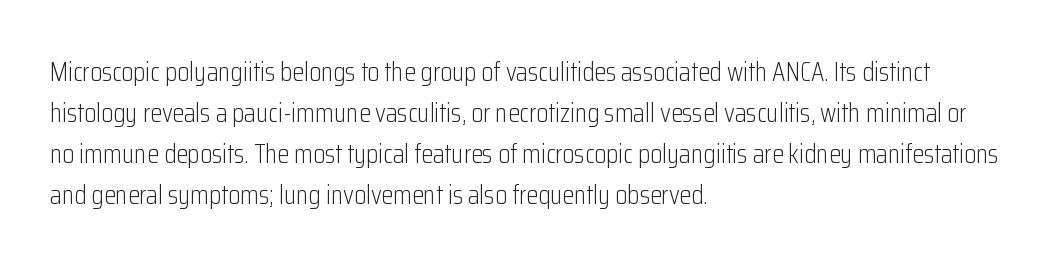
The image shows 27 px text type, upright; set left-aligned, normal line spacing (1.52x), normal letter spacing, not underlined.
